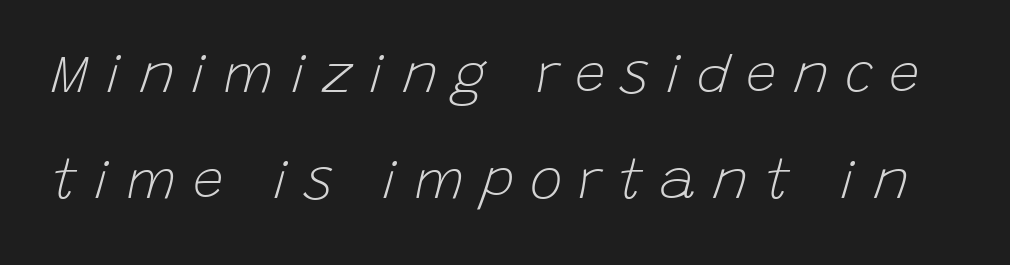
{"italic": "yes", "lean": "right", "slant_degrees": 15, "bold": "no", "weight": "light", "width": "normal", "stroke_contrast": "low", "x_height": "large", "monospaced": "no", "underline": "no", "line_spacing": "loose", "line_spacing_ratio": 1.93, "letter_spacing": "wide", "letter_spacing_em": 0.29, "glyph_px": 55}
